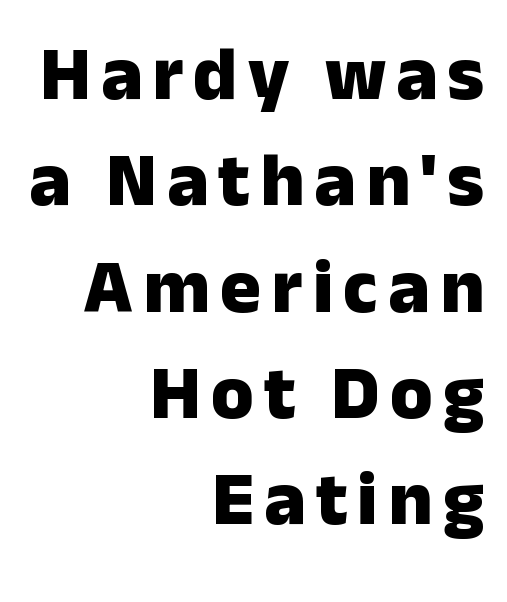
The font is running at its bold setting. Does the type have serifs? No, each stem ends abruptly. This is roman type, the default non-slanted kind. Each new line begins a customary step beneath the previous one. The typesetter chose a ragged-left arrangement here. Character widths vary here, with narrow letters taking less room than wide ones.
